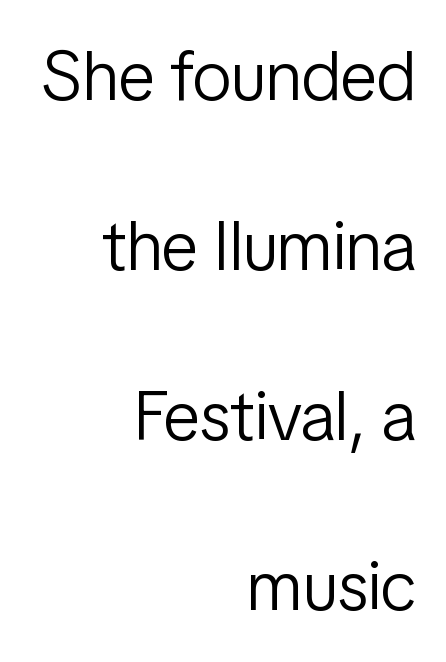
{"serif": "no", "italic": "no", "bold": "no", "weight": "light", "width": "condensed", "stroke_contrast": "low", "x_height": "medium", "monospaced": "no", "underline": "no", "align": "right", "line_spacing": "loose", "line_spacing_ratio": 2.43, "letter_spacing": "normal", "letter_spacing_em": 0.0, "glyph_px": 70}
